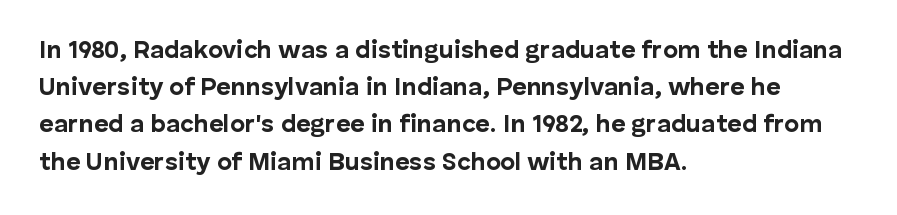
The image shows 25 px bold type, upright; set left-aligned, normal line spacing (1.49x), normal letter spacing, not underlined.
